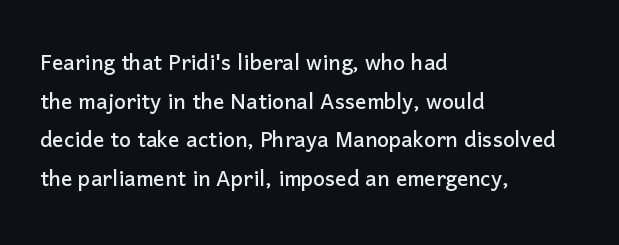
{"serif": "no", "italic": "no", "width": "normal", "stroke_contrast": "low", "x_height": "medium", "monospaced": "no", "underline": "no", "align": "left", "line_spacing": "normal", "line_spacing_ratio": 1.38, "letter_spacing": "normal", "letter_spacing_em": 0.0, "glyph_px": 28}
